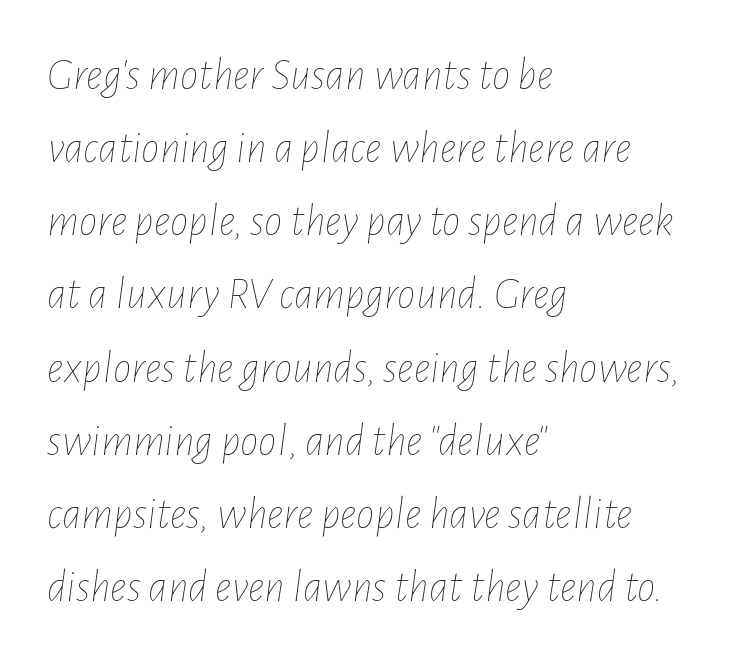
Q: Is the text bold? A: No.
Q: Is the text italic (slanted)? A: Yes, it leans right by about 7 degrees.
Q: Is the text underlined? A: No.
Q: How is the paragraph aligned? A: Left-aligned.
Q: Is the spacing between letters normal or unusually wide? A: Normal.
Q: Is the spacing between lines tight, normal or loose? A: Normal.
Q: Width (condensed, normal, or wide)? A: Condensed.
Q: Stroke contrast? A: Low.
Q: x-height? A: Medium.
Q: Monospaced? A: No.
